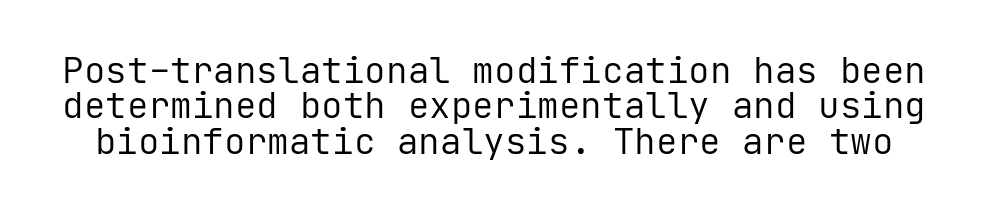
{"serif": "no", "italic": "no", "bold": "no", "weight": "regular", "width": "normal", "stroke_contrast": "low", "x_height": "medium", "monospaced": "yes", "underline": "no", "line_spacing": "tight", "line_spacing_ratio": 0.98, "letter_spacing": "normal", "letter_spacing_em": 0.0, "glyph_px": 36}
